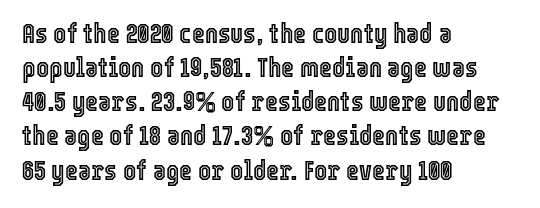
Q: Is the text italic (slanted)? A: No, it is upright.
Q: Is the text underlined? A: No.
Q: How is the paragraph aligned? A: Left-aligned.
Q: Is the spacing between letters normal or unusually wide? A: Normal.
Q: Width (condensed, normal, or wide)? A: Condensed.
Q: x-height? A: Medium.
Q: Monospaced? A: No.
